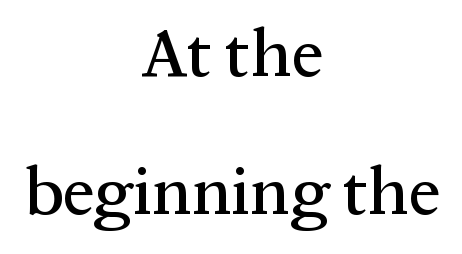
The image shows 69 px serif type, upright; set centered, loose line spacing (2.0x), normal letter spacing, not underlined; medium stroke contrast and a medium x-height.
